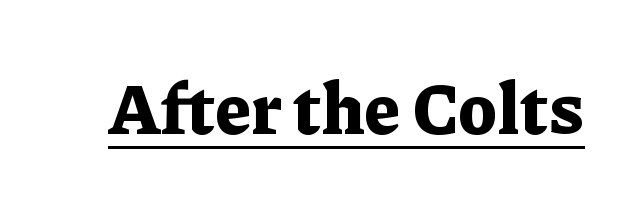
{"serif": "yes", "italic": "no", "bold": "yes", "weight": "bold", "width": "normal", "stroke_contrast": "low", "x_height": "medium", "monospaced": "no", "underline": "yes", "letter_spacing": "normal", "letter_spacing_em": 0.0, "glyph_px": 71}
